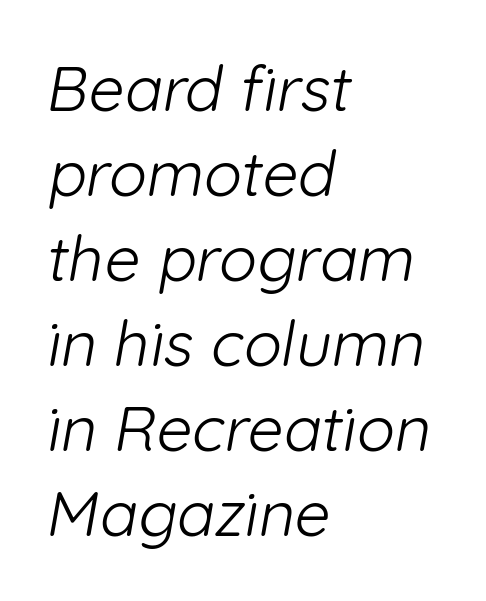
Heaviness? Minimal to ordinary, like unemphasized prose. This rendering uses left alignment, leaving the right contour irregular. This sample keeps an unexceptional amount of space between lines. Check where the strokes stop: nothing finishes them off — pure sans. Each word holds together tightly as a unit, with standard inter-letter gaps. Each row of text sits above clean, open space.
